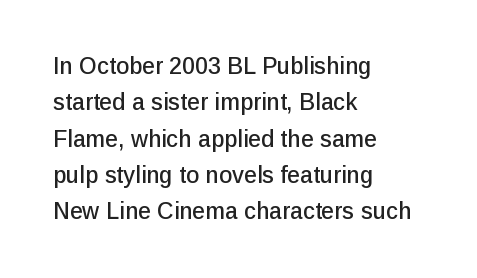
{"italic": "no", "underline": "no", "align": "left", "line_spacing": "normal", "line_spacing_ratio": 1.58, "letter_spacing": "normal", "letter_spacing_em": 0.0, "glyph_px": 23}
